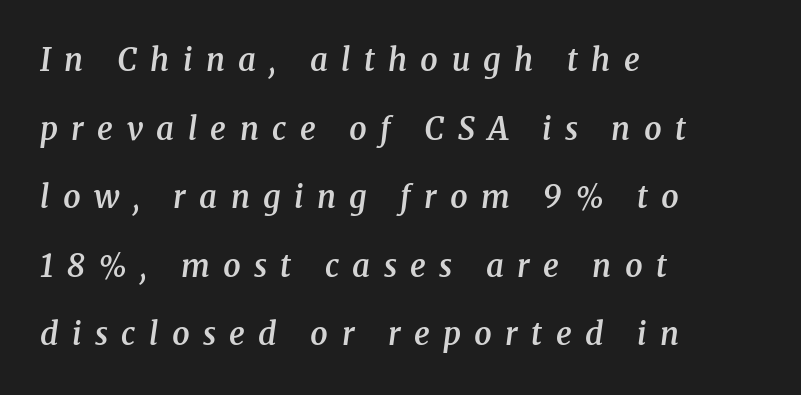
Q: Is the text bold? A: Semi-bold.
Q: Is the text italic (slanted)? A: Yes, it leans right by about 8 degrees.
Q: Is the typeface a serif or a sans-serif typeface? A: Serif.
Q: Is the text underlined? A: No.
Q: How is the paragraph aligned? A: Left-aligned.
Q: Is the spacing between letters normal or unusually wide? A: Unusually wide.
Q: Is the spacing between lines tight, normal or loose? A: Loose.
Q: Width (condensed, normal, or wide)? A: Normal.
Q: Stroke contrast? A: Medium.
Q: x-height? A: Medium.
Q: Monospaced? A: No.
